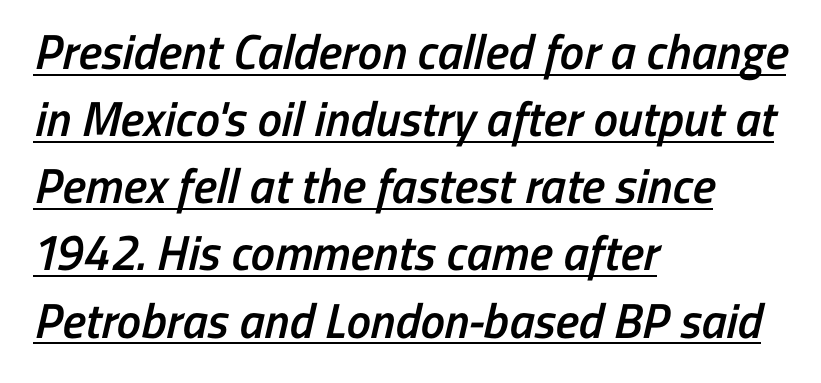
These lines keep a tight, regular rhythm from letter to letter. The lines sit at an ordinary, default distance from one another. Students, this is semibold: more ink than regular, less than bold. The lines are quadded left. Somebody hit Ctrl+U on this one — the words are underlined. A sans-serif font was chosen for this passage.
